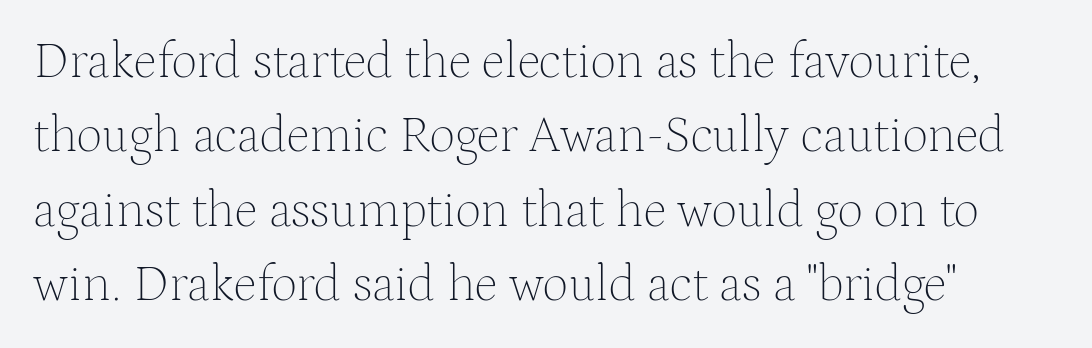
Descender tails drop into unmarked territory. Rendered with straight, roman letterforms. Words appear dense and cohesive because spacing is normal. Nothing heavy about these letters — not bold at all. The rendering shows small feet on the letterforms — a serif design. The rendering uses natural spacing where letterforms have individual widths.
